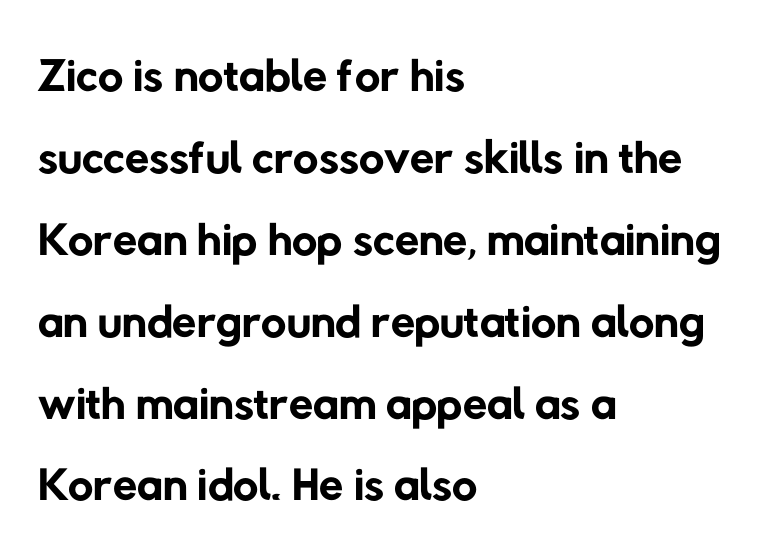
Which margin do the lines hug? The left one — the right edge is uneven. Look at the bottom of the vertical strokes: they stop flat, with no serifs. Think of a printed novel: that variable character pitch is what you see here. Tracking value appears to be zero — textbook default spacing. The letters look calm and open, with moderate or lighter stems.
